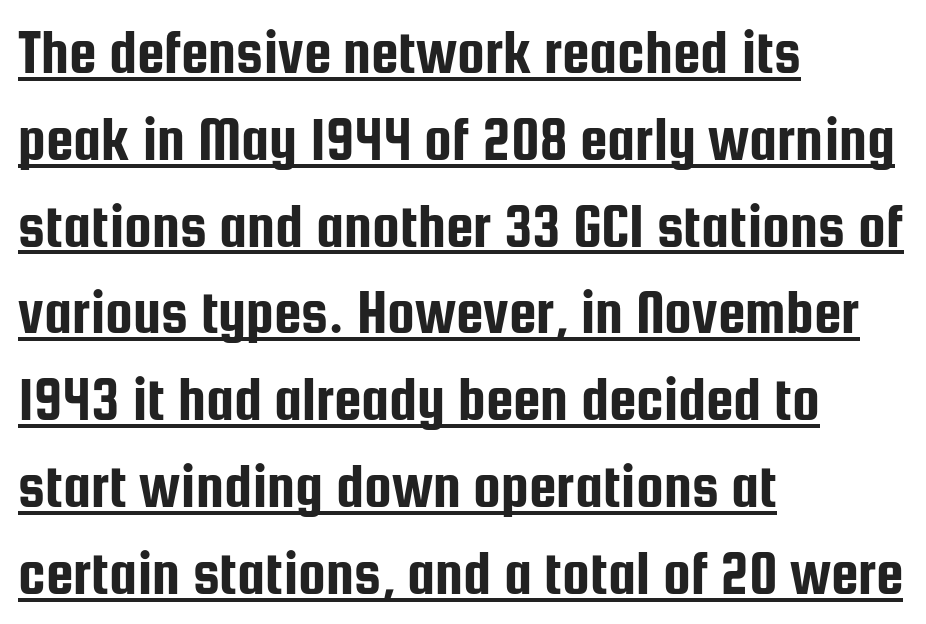
{"serif": "no", "italic": "no", "width": "condensed", "stroke_contrast": "low", "x_height": "medium", "monospaced": "no", "underline": "yes", "align": "left", "line_spacing": "normal", "line_spacing_ratio": 1.4, "letter_spacing": "normal", "letter_spacing_em": 0.0, "glyph_px": 62}
